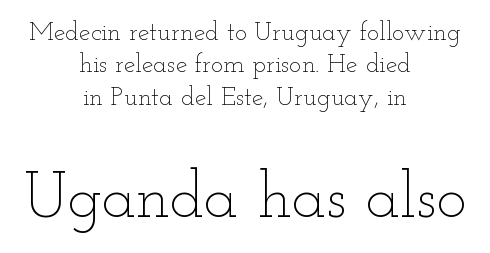
Q: Is the text bold? A: No.
Q: Is the text italic (slanted)? A: No, it is upright.
Q: Is the text underlined? A: No.
Q: How is the paragraph aligned? A: Centered.
Q: Is the spacing between letters normal or unusually wide? A: Normal.
Q: Is the spacing between lines tight, normal or loose? A: Normal.
Q: Which block of text is set in a larger size, the first (top) or the second (bottom)? A: The second (bottom) one.
Q: Width (condensed, normal, or wide)? A: Wide.
Q: Stroke contrast? A: Low.
Q: x-height? A: Small.
Q: Monospaced? A: No.
